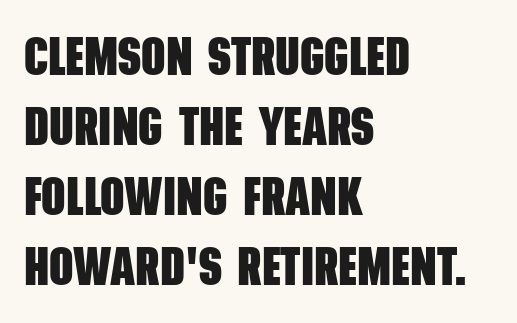
Q: Is the text bold? A: Yes.
Q: Is the typeface a serif or a sans-serif typeface? A: Sans-serif.
Q: Is the text underlined? A: No.
Q: How is the paragraph aligned? A: Left-aligned.
Q: Is the spacing between letters normal or unusually wide? A: Normal.
Q: Is the spacing between lines tight, normal or loose? A: Normal.
Q: Width (condensed, normal, or wide)? A: Condensed.
Q: Stroke contrast? A: Low.
Q: x-height? A: Large.
Q: Monospaced? A: No.
